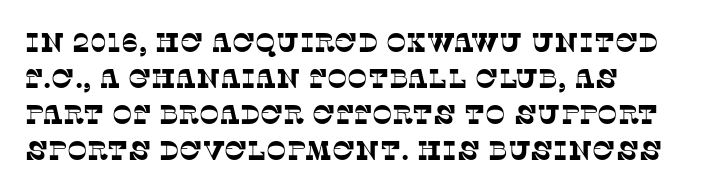
Does the leading feel generous? No, just average. Rule under the text: the space is simply empty. Tracking here is standard; glyphs follow each other at the usual distance.
